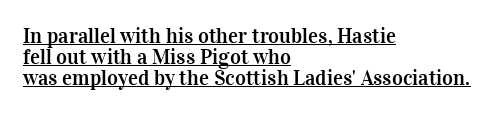
{"italic": "no", "underline": "yes", "align": "left", "line_spacing": "tight", "line_spacing_ratio": 1.0, "letter_spacing": "normal", "letter_spacing_em": 0.0, "glyph_px": 21}
